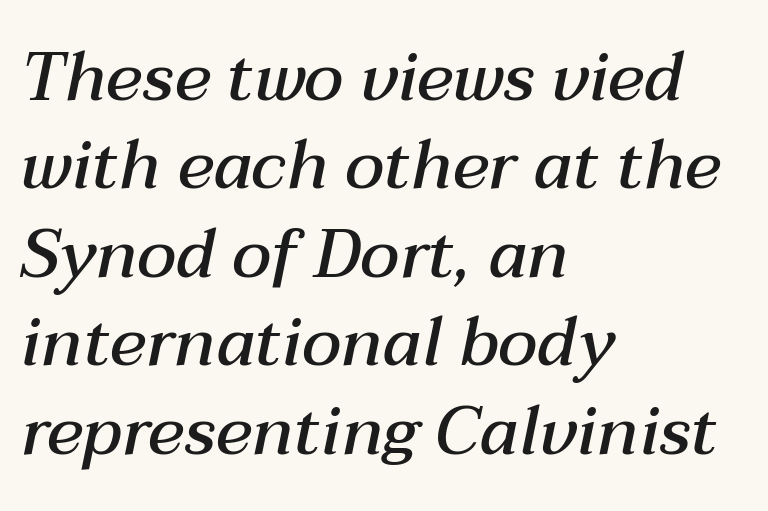
The image shows 68 px semibold type, italic (leaning right); set left-aligned, normal line spacing (1.3x), normal letter spacing, not underlined; medium stroke contrast and a medium x-height.
